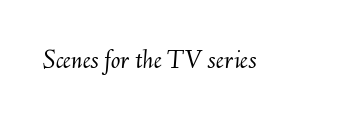
Q: Is the text bold? A: No.
Q: Is the text italic (slanted)? A: Yes, it leans right by about 6 degrees.
Q: Is the text underlined? A: No.
Q: Is the spacing between letters normal or unusually wide? A: Normal.
Q: Width (condensed, normal, or wide)? A: Normal.
Q: Stroke contrast? A: Medium.
Q: x-height? A: Small.
Q: Monospaced? A: No.
